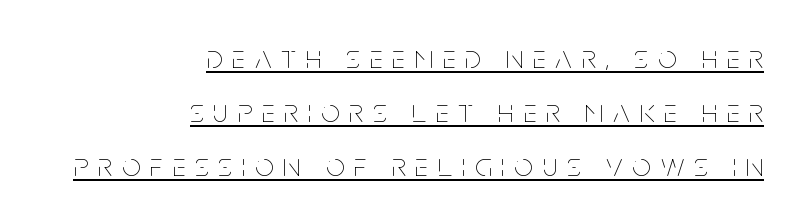
Q: Is the text bold? A: No.
Q: Is the text italic (slanted)? A: No, it is upright.
Q: Is the text underlined? A: Yes.
Q: How is the paragraph aligned? A: Right-aligned.
Q: Is the spacing between letters normal or unusually wide? A: Unusually wide.
Q: Is the spacing between lines tight, normal or loose? A: Normal.
Q: Width (condensed, normal, or wide)? A: Condensed.
Q: Stroke contrast? A: Low.
Q: x-height? A: Large.
Q: Monospaced? A: No.
